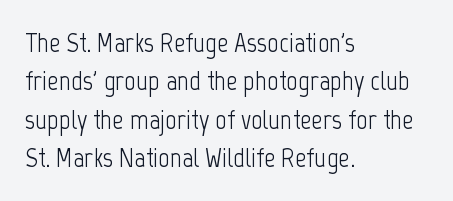
The designer left line spacing at the default. Only glyphs here, with clear space below each row. Tracking here is standard; glyphs follow each other at the usual distance. The cut favours lightness, reaching ordinary text weight at its darkest.
